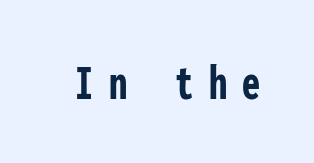
Unlike a traditional serif, this face leaves its strokes unadorned. You can tell it's not italic because the verticals are truly vertical. Think of a typewriter: that constant character pitch is what you see here. Bold? Absolutely — the strokes are thick and heavy. The words here are not underlined. Inter-character spacing is expanded well beyond the font's built-in metrics.
